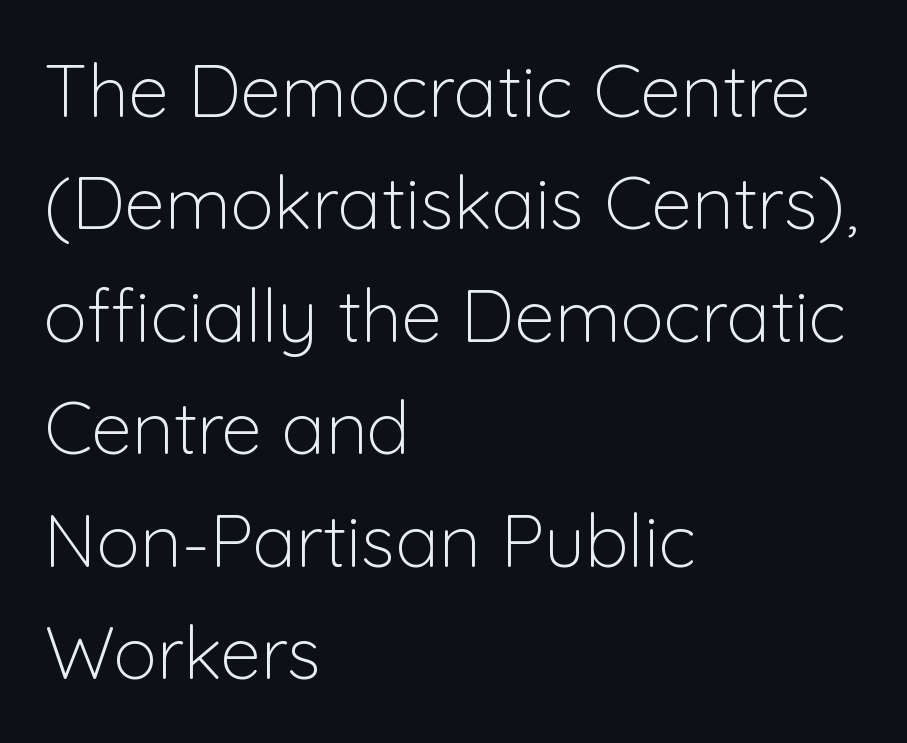
The image shows 73 px light sans-serif type, upright; set left-aligned, normal line spacing (1.54x), normal letter spacing, not underlined; low stroke contrast and a medium x-height.
